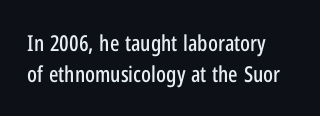
A classic flush-left, rag-right setting is used for this passage. Rendered with straight, roman letterforms. The rendering uses a moderate line-height, typical for paragraphs. In terms of letterspacing, this is plain default setting.
